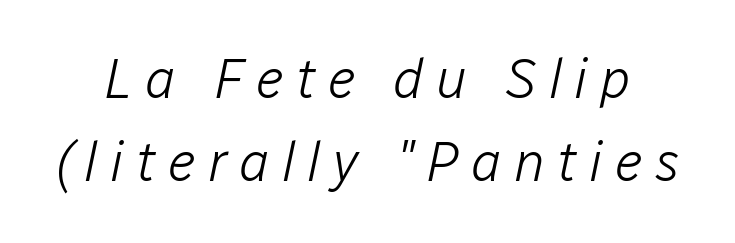
The image shows 55 px light type, italic (leaning right); set normal line spacing (1.51x), unusually wide letter spacing (+0.22 em), not underlined; low stroke contrast and a medium x-height.
